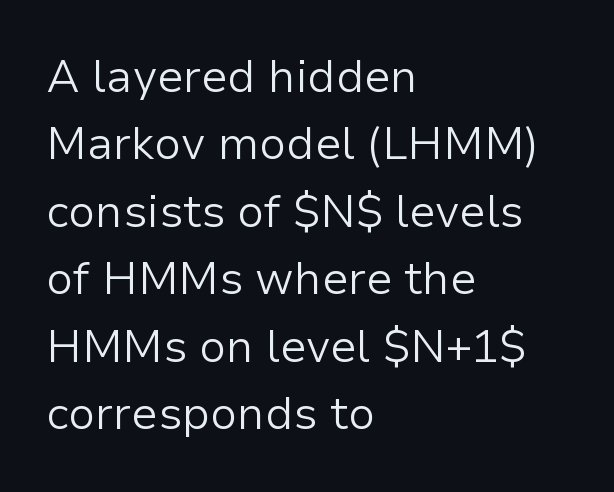
{"serif": "no", "italic": "no", "bold": "no", "weight": "light", "width": "normal", "stroke_contrast": "low", "x_height": "medium", "monospaced": "no", "underline": "no", "align": "left", "line_spacing": "normal", "line_spacing_ratio": 1.5, "letter_spacing": "normal", "letter_spacing_em": 0.0, "glyph_px": 45}
